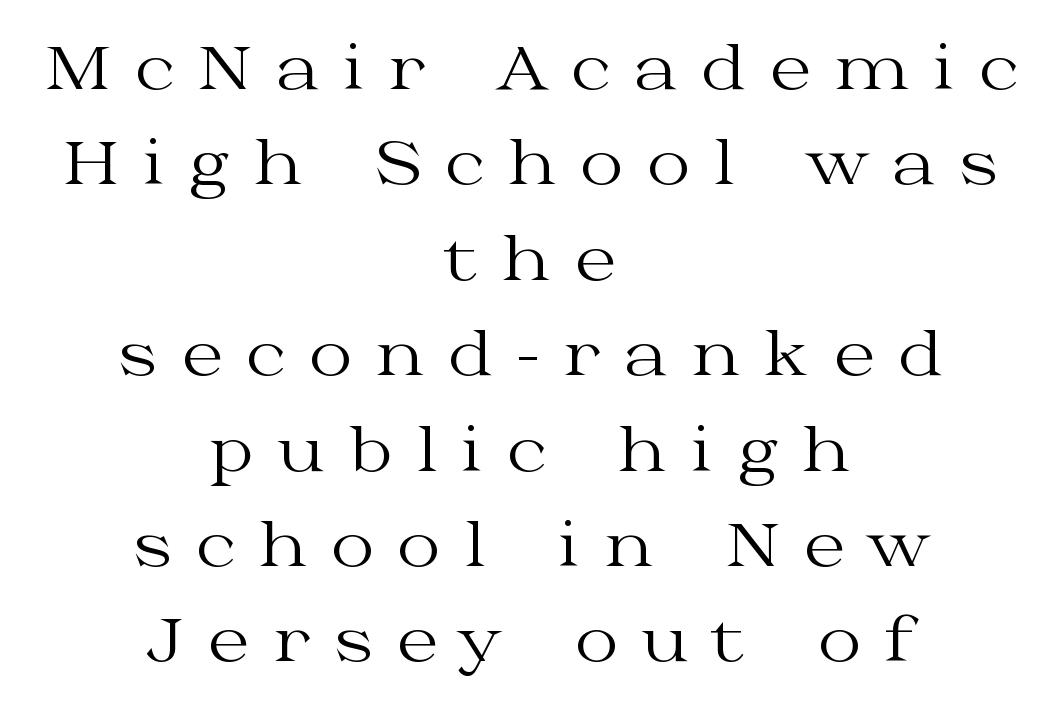
{"serif": "yes", "italic": "no", "bold": "no", "weight": "regular", "width": "wide", "stroke_contrast": "medium", "x_height": "medium", "monospaced": "no", "underline": "no", "align": "center", "line_spacing": "normal", "line_spacing_ratio": 1.59, "letter_spacing": "wide", "letter_spacing_em": 0.39, "glyph_px": 60}
